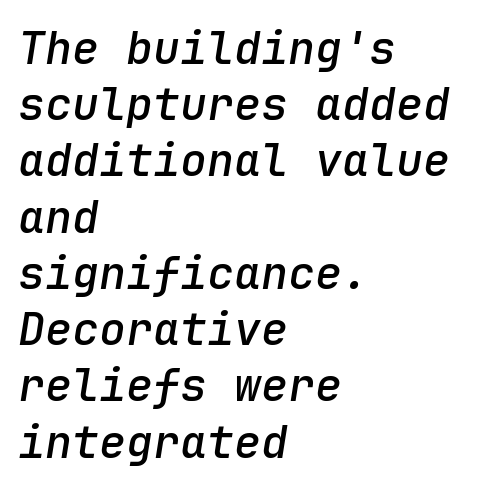
The image shows 45 px semibold type, italic (leaning right), monospaced; set left-aligned, normal line spacing (1.25x), normal letter spacing, not underlined; low stroke contrast and a medium x-height.
